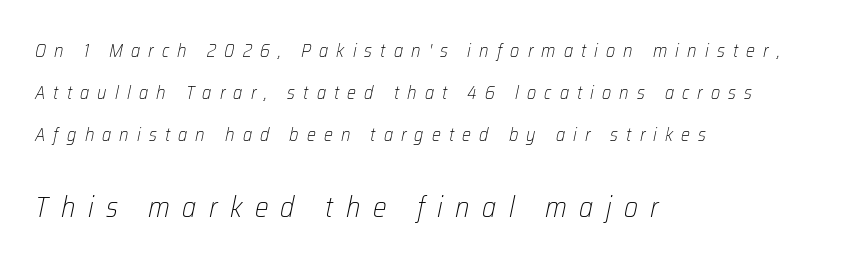
{"italic": "yes", "lean": "right", "slant_degrees": 12, "bold": "no", "weight": "light", "width": "condensed", "stroke_contrast": "low", "x_height": "medium", "monospaced": "no", "underline": "no", "align": "left", "line_spacing": "loose", "line_spacing_ratio": 2.2, "letter_spacing": "wide", "letter_spacing_em": 0.43, "larger_block": "second", "size_ratio": 1.53, "glyph_px": 29}
